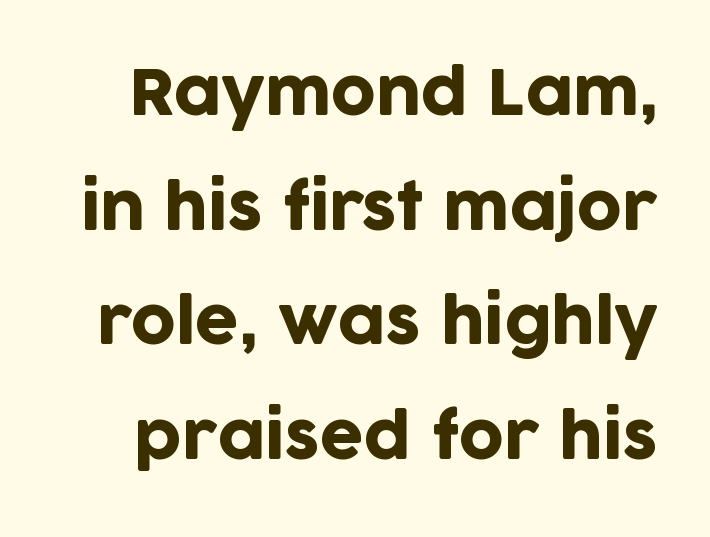
Is the letter spacing exaggerated? No — it looks like the ordinary default. Is this a fixed-width face? No — the glyphs have proportional, varying widths. This is sans-serif lettering, the kind often seen on screens and signage. No word sits above an underline.
